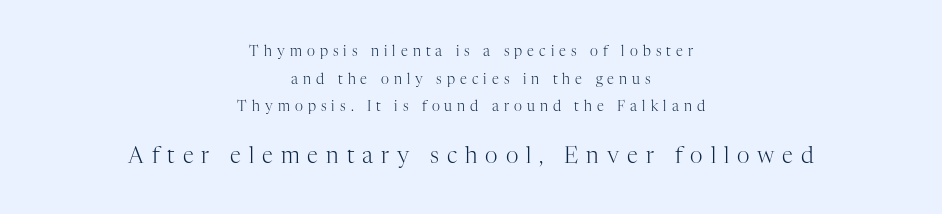
{"italic": "no", "bold": "no", "underline": "no", "align": "center", "line_spacing": "loose", "line_spacing_ratio": 1.98, "letter_spacing": "wide", "letter_spacing_em": 0.36, "larger_block": "second", "size_ratio": 1.57, "glyph_px": 22}
